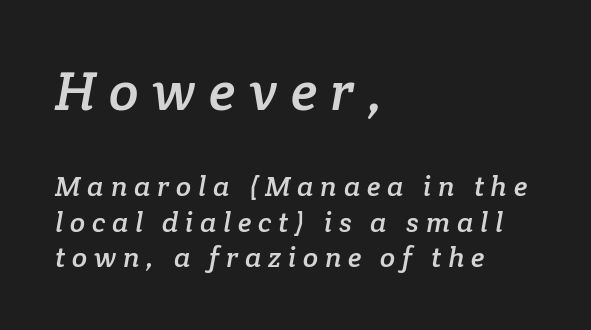
{"serif": "yes", "width": "normal", "stroke_contrast": "low", "x_height": "medium", "monospaced": "no", "underline": "no", "align": "left", "line_spacing": "normal", "line_spacing_ratio": 1.26, "letter_spacing": "wide", "letter_spacing_em": 0.24, "larger_block": "first", "size_ratio": 1.96, "glyph_px": 55}
